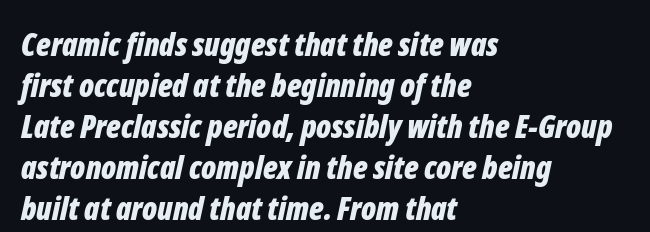
{"italic": "yes", "lean": "right", "slant_degrees": 12, "bold": "yes", "weight": "bold", "width": "condensed", "stroke_contrast": "low", "x_height": "medium", "monospaced": "no", "underline": "no", "align": "left", "line_spacing": "normal", "line_spacing_ratio": 1.28, "letter_spacing": "normal", "letter_spacing_em": 0.0, "glyph_px": 32}
